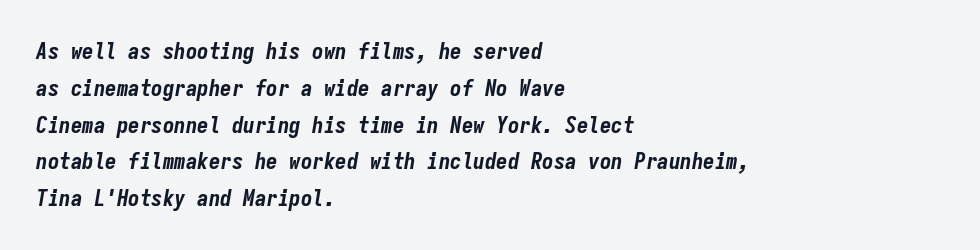
Is the block centered? No — it sits flush against the left margin. The line texture is even and compact thanks to regular tracking. Glance below the letters and you will spot only blank space. The space between consecutive lines is moderate. The specimen reads as italic at a glance.
